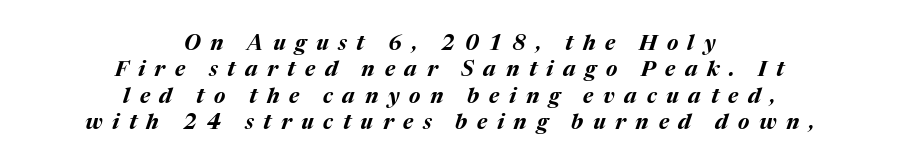
Q: Is the text bold? A: Yes.
Q: Is the text italic (slanted)? A: Yes, it leans right by about 17 degrees.
Q: Is the text underlined? A: No.
Q: How is the paragraph aligned? A: Centered.
Q: Is the spacing between letters normal or unusually wide? A: Unusually wide.
Q: Is the spacing between lines tight, normal or loose? A: Normal.
